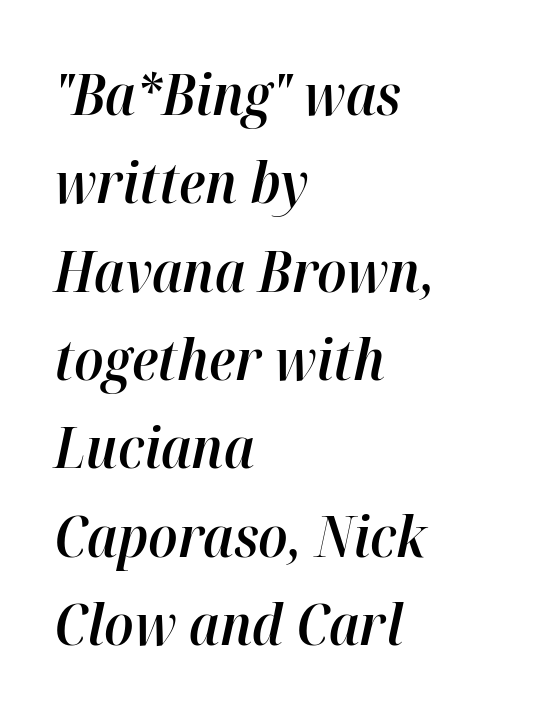
The letters advance in unequal steps, a hallmark of proportional type. The compositor pushed each line to the left boundary. Check under the words: just untouched page. The glyphs look as if they've been sheared to an angle. Quick note: interline space is typical.
